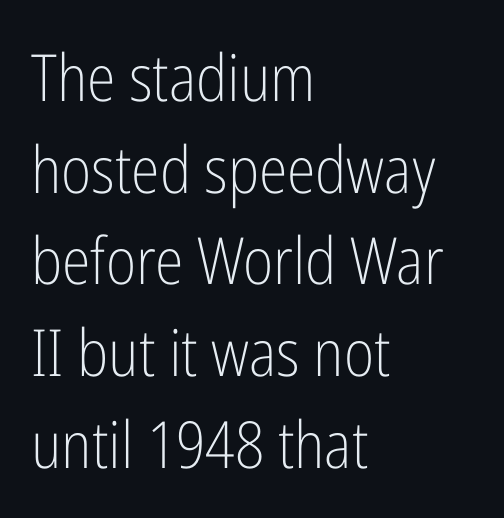
Q: Is the text bold? A: No.
Q: Is the text italic (slanted)? A: No, it is upright.
Q: Is the typeface a serif or a sans-serif typeface? A: Sans-serif.
Q: Is the text underlined? A: No.
Q: How is the paragraph aligned? A: Left-aligned.
Q: Is the spacing between letters normal or unusually wide? A: Normal.
Q: Is the spacing between lines tight, normal or loose? A: Normal.
Q: Width (condensed, normal, or wide)? A: Condensed.
Q: Stroke contrast? A: Low.
Q: x-height? A: Medium.
Q: Monospaced? A: No.
